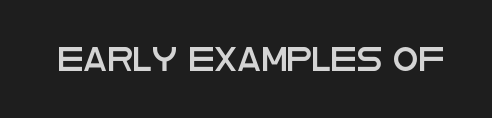
Each word holds together tightly as a unit, with standard inter-letter gaps. Posture: upright roman. The specimen omits any rule beneath the text block's lines.
